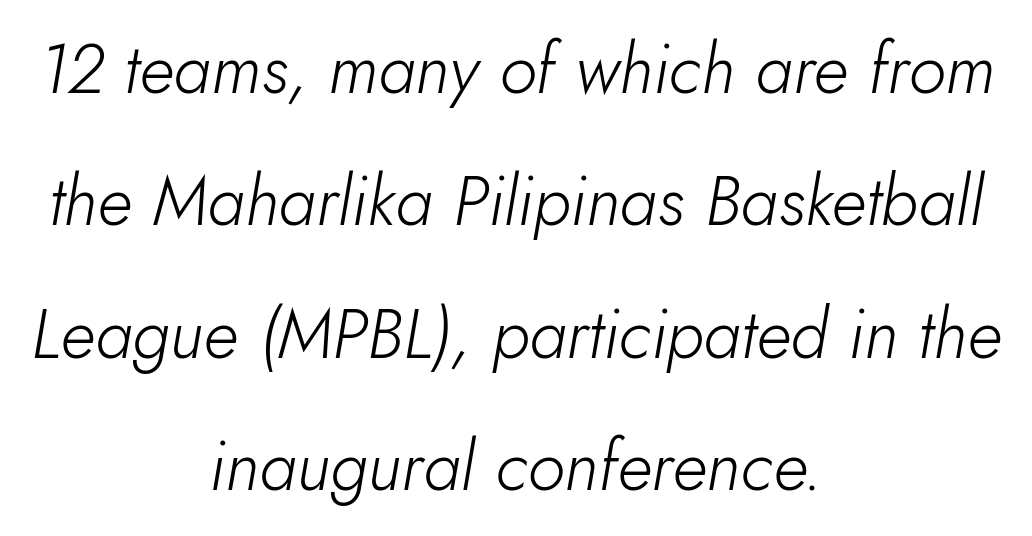
The image shows 69 px light type, italic (leaning right); set centered, loose line spacing (1.92x), normal letter spacing, not underlined; low stroke contrast and a small x-height.
